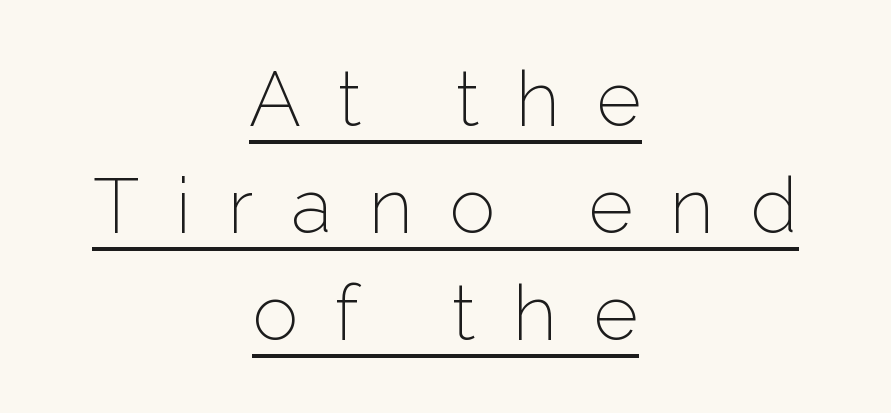
Q: Is the text bold? A: No.
Q: Is the text italic (slanted)? A: No, it is upright.
Q: Is the typeface a serif or a sans-serif typeface? A: Sans-serif.
Q: Is the text underlined? A: Yes.
Q: How is the paragraph aligned? A: Centered.
Q: Is the spacing between letters normal or unusually wide? A: Unusually wide.
Q: Is the spacing between lines tight, normal or loose? A: Normal.
Q: Width (condensed, normal, or wide)? A: Normal.
Q: Stroke contrast? A: Low.
Q: x-height? A: Medium.
Q: Monospaced? A: No.
